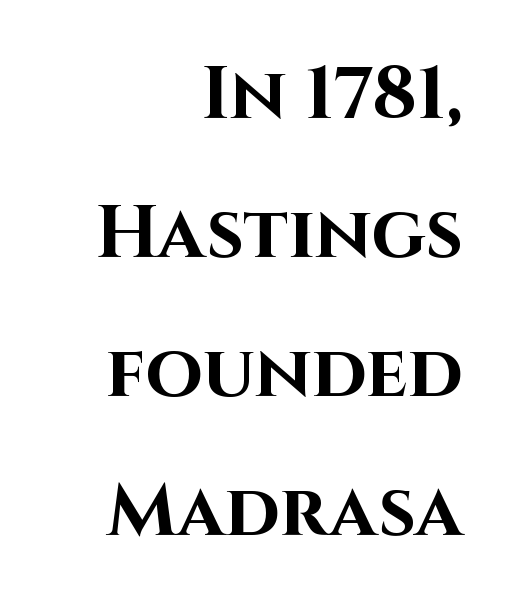
The image shows 74 px bold sans-serif type, upright; set right-aligned, line spacing 1.88x, normal letter spacing, not underlined; high stroke contrast and a large x-height.
